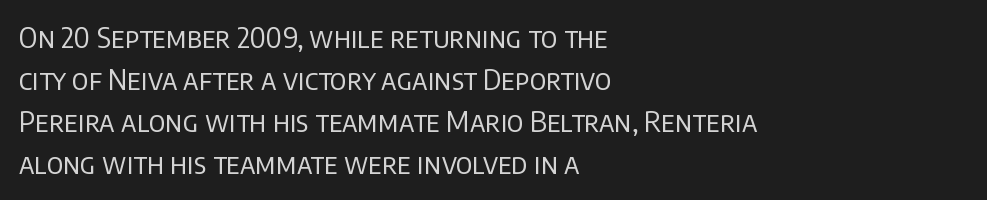
Q: Is the text bold? A: No.
Q: Is the text italic (slanted)? A: No, it is upright.
Q: Is the typeface a serif or a sans-serif typeface? A: Sans-serif.
Q: Is the text underlined? A: No.
Q: How is the paragraph aligned? A: Left-aligned.
Q: Is the spacing between letters normal or unusually wide? A: Normal.
Q: Is the spacing between lines tight, normal or loose? A: Normal.
Q: Width (condensed, normal, or wide)? A: Normal.
Q: Stroke contrast? A: Low.
Q: x-height? A: Large.
Q: Monospaced? A: No.
